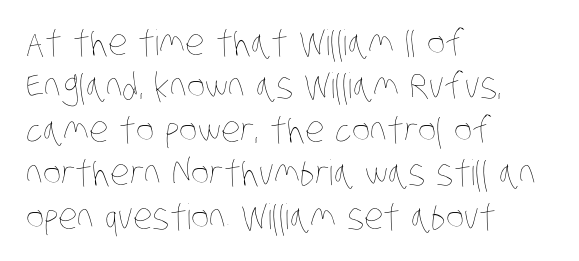
Q: Is the text bold? A: No.
Q: Is the text underlined? A: No.
Q: How is the paragraph aligned? A: Left-aligned.
Q: Is the spacing between letters normal or unusually wide? A: Normal.
Q: Width (condensed, normal, or wide)? A: Condensed.
Q: Stroke contrast? A: Low.
Q: x-height? A: Large.
Q: Monospaced? A: No.
